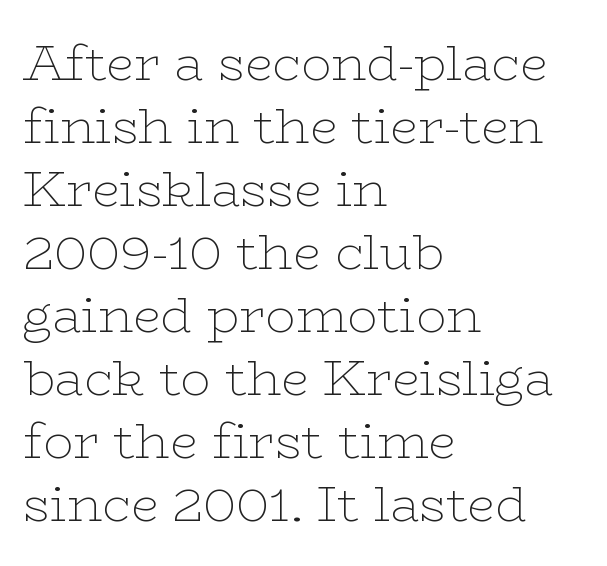
The image shows 50 px thin, wide serif type, upright; set left-aligned, normal line spacing (1.26x), normal letter spacing, not underlined; low stroke contrast and a medium x-height.
